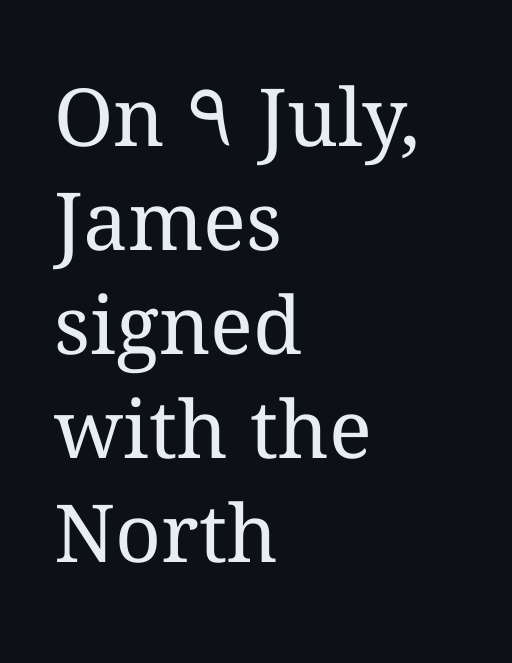
The image shows 80 px regular-weight type, upright; set left-aligned, normal line spacing (1.3x), normal letter spacing, not underlined; medium stroke contrast and a medium x-height.
